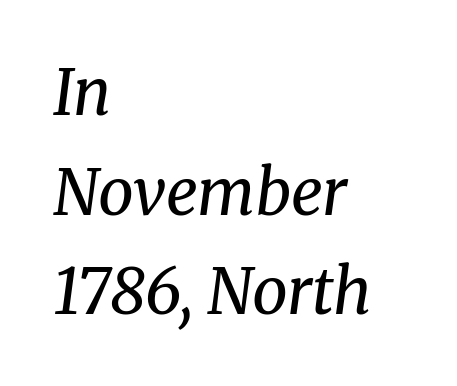
{"serif": "yes", "italic": "yes", "lean": "right", "slant_degrees": 8, "bold": "no", "weight": "regular", "width": "normal", "stroke_contrast": "medium", "x_height": "medium", "monospaced": "no", "underline": "no", "align": "left", "line_spacing": "normal", "line_spacing_ratio": 1.58, "letter_spacing": "normal", "letter_spacing_em": 0.0, "glyph_px": 63}
